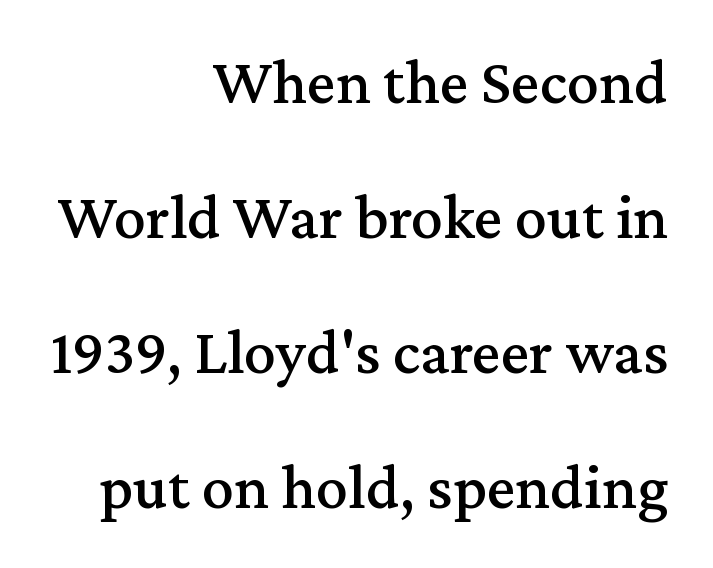
The image shows 64 px serif type, upright; set right-aligned, loose line spacing (2.11x), normal letter spacing, not underlined; medium stroke contrast and a medium x-height.
